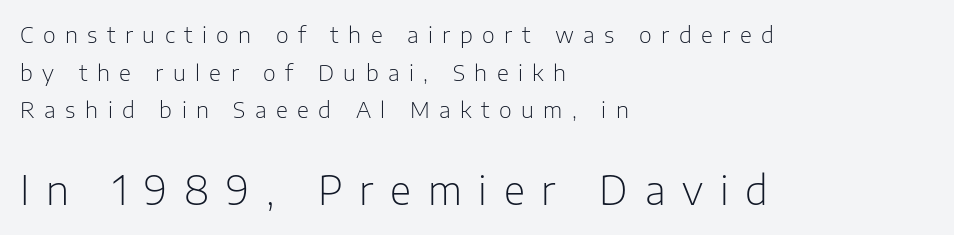
{"serif": "no", "italic": "no", "bold": "no", "weight": "light", "width": "normal", "stroke_contrast": "low", "x_height": "medium", "monospaced": "no", "underline": "no", "align": "left", "line_spacing_ratio": 1.71, "letter_spacing": "wide", "letter_spacing_em": 0.43, "larger_block": "second", "size_ratio": 1.77, "glyph_px": 39}
